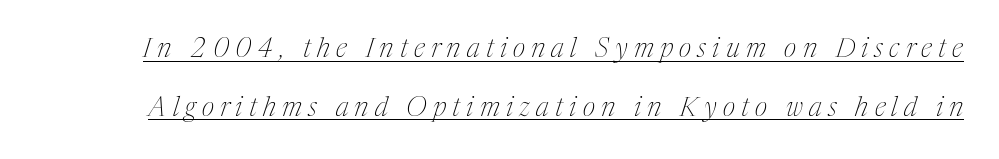
Vertical stems look standard width or narrower in stroke. This rendering widens character spacing well past its baseline value. Line spacing here is loose. This is underlined copy, the kind a proofreader might mark for attention.
